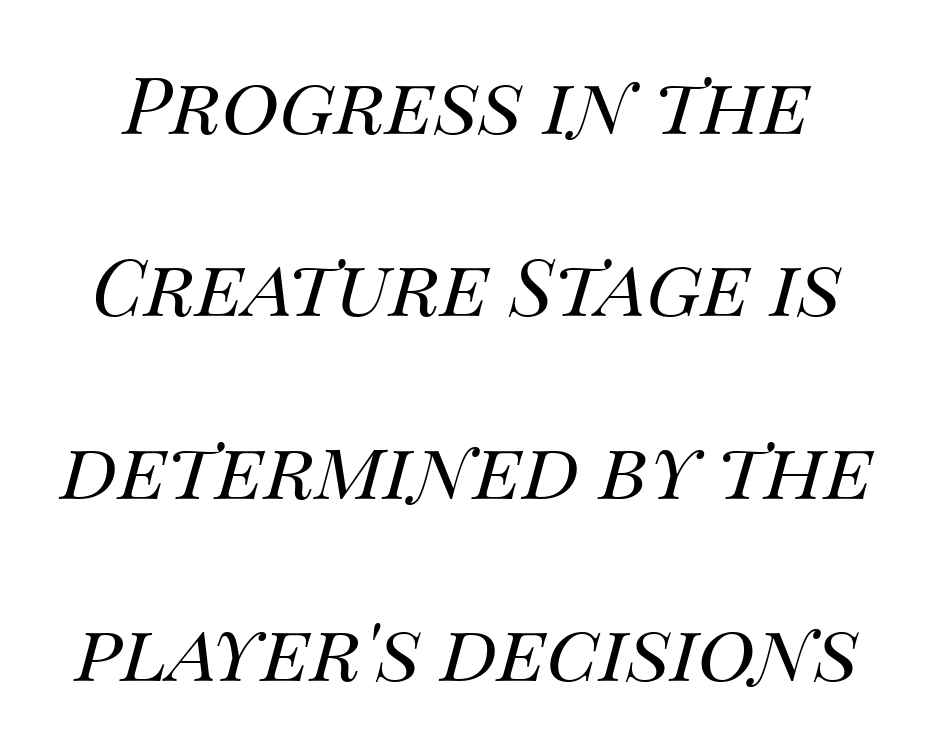
The image shows 79 px regular-weight type, italic (leaning right); set loose line spacing (2.31x), normal letter spacing, not underlined; medium stroke contrast and a large x-height.
